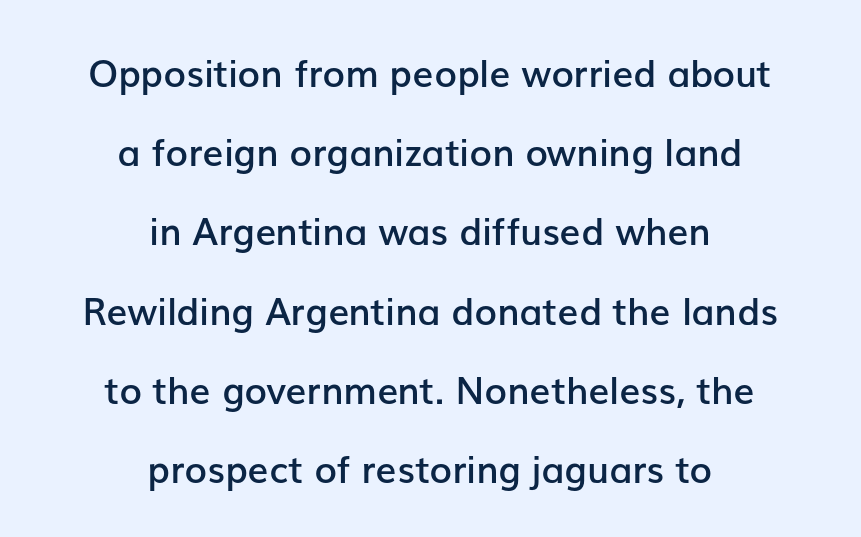
Widely set lines give the paragraph a tall, airy silhouette. Every stem runs plumb, perpendicular to the baseline. Centered paragraph, ragged on both sides. This is the in-between weight designers call semibold or demi. The face used here is rendered with its standard letterfit.
